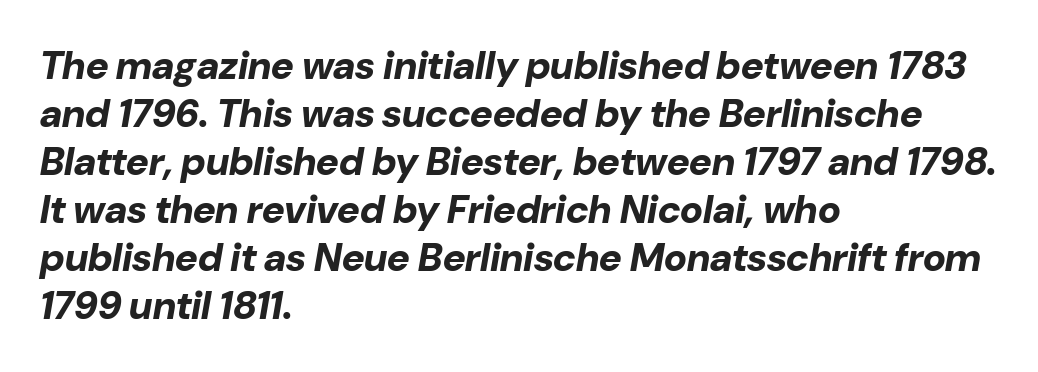
Spacing between characters is what you'd get straight out of the box. Designer's note — italics engaged. Leftover space on each line is placed entirely after the last word. A dark, heavy texture on the line: the type is bold.
